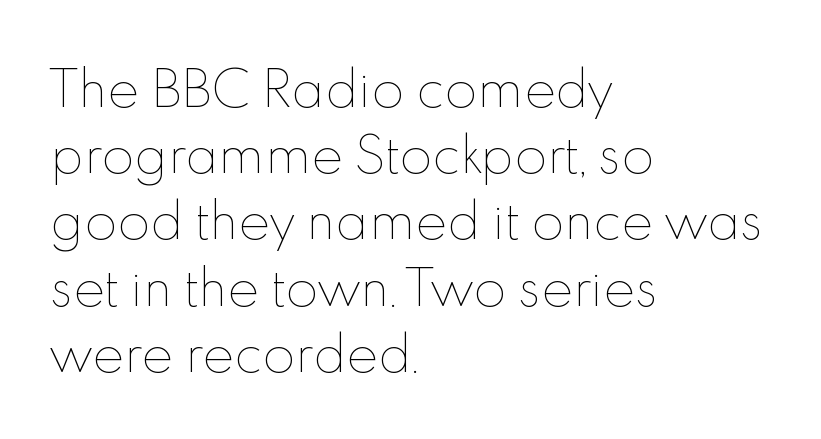
{"italic": "no", "bold": "no", "weight": "thin", "width": "normal", "x_height": "small", "monospaced": "no", "underline": "no", "align": "left", "line_spacing": "normal", "line_spacing_ratio": 1.38, "letter_spacing": "normal", "letter_spacing_em": 0.0, "glyph_px": 48}
